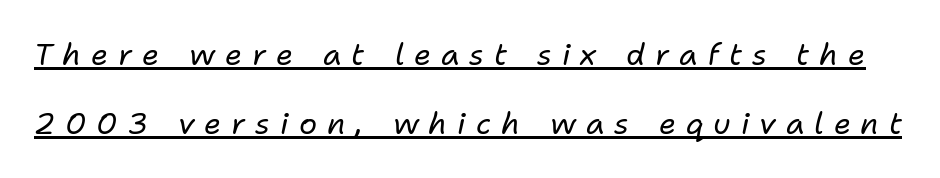
The image shows 30 px regular-weight type, italic (leaning right); set loose line spacing (2.3x), unusually wide letter spacing (+0.33 em), underlined; low stroke contrast and a medium x-height.
